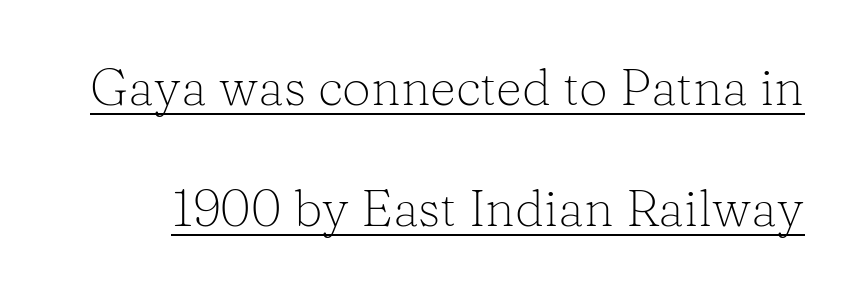
{"serif": "yes", "italic": "no", "bold": "no", "weight": "light", "width": "normal", "stroke_contrast": "low", "x_height": "medium", "monospaced": "no", "underline": "yes", "line_spacing": "loose", "line_spacing_ratio": 2.38, "letter_spacing": "normal", "letter_spacing_em": 0.0, "glyph_px": 51}
